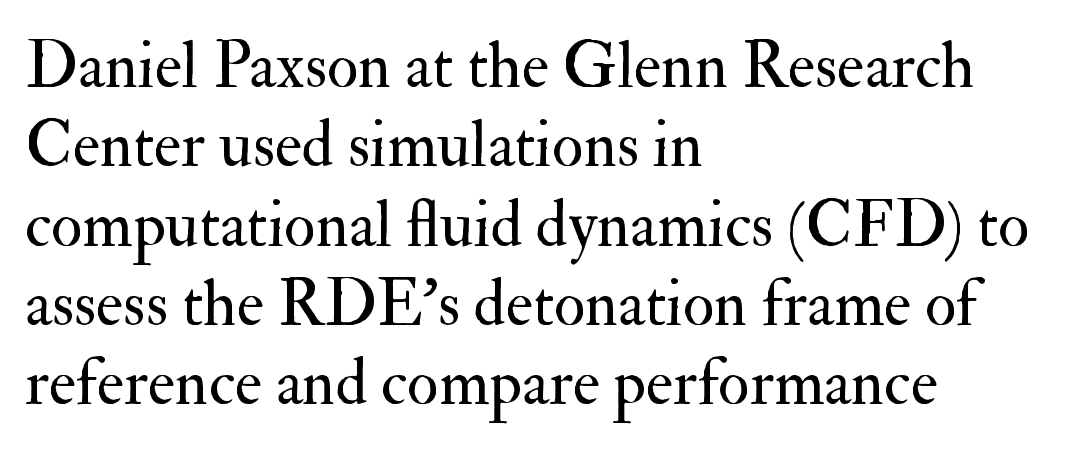
The image shows 65 px regular-weight serif type, upright; set left-aligned, line spacing 1.22x, normal letter spacing, not underlined; medium stroke contrast and a small x-height.
